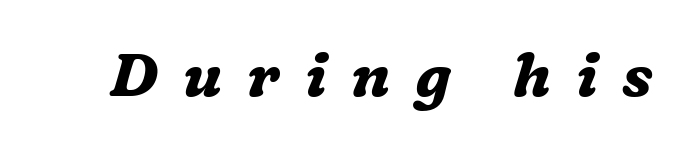
Q: Is the text bold? A: Yes.
Q: Is the text italic (slanted)? A: Yes, it leans right by about 16 degrees.
Q: Is the typeface a serif or a sans-serif typeface? A: Serif.
Q: Is the text underlined? A: No.
Q: Is the spacing between letters normal or unusually wide? A: Unusually wide.
Q: Width (condensed, normal, or wide)? A: Normal.
Q: Stroke contrast? A: Medium.
Q: x-height? A: Medium.
Q: Monospaced? A: No.
